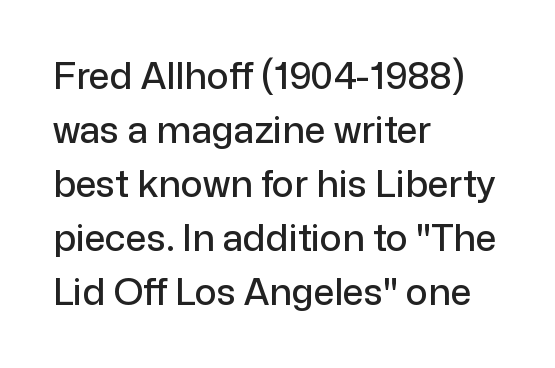
Q: Is the text italic (slanted)? A: No, it is upright.
Q: Is the typeface a serif or a sans-serif typeface? A: Sans-serif.
Q: Is the text underlined? A: No.
Q: How is the paragraph aligned? A: Left-aligned.
Q: Is the spacing between letters normal or unusually wide? A: Normal.
Q: Is the spacing between lines tight, normal or loose? A: Normal.
Q: Width (condensed, normal, or wide)? A: Normal.
Q: Stroke contrast? A: Low.
Q: x-height? A: Medium.
Q: Monospaced? A: No.
